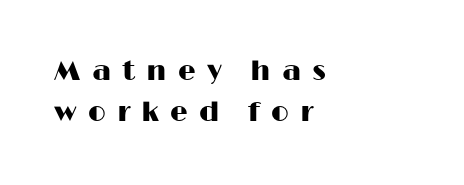
Q: Is the text italic (slanted)? A: No, it is upright.
Q: Is the typeface a serif or a sans-serif typeface? A: Sans-serif.
Q: Is the text underlined? A: No.
Q: How is the paragraph aligned? A: Left-aligned.
Q: Is the spacing between letters normal or unusually wide? A: Unusually wide.
Q: Is the spacing between lines tight, normal or loose? A: Normal.
Q: Width (condensed, normal, or wide)? A: Wide.
Q: Stroke contrast? A: High.
Q: x-height? A: Medium.
Q: Monospaced? A: No.
